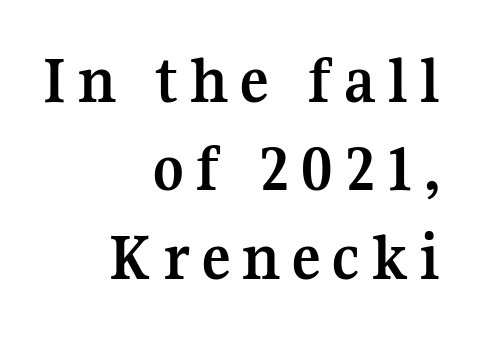
Compared with an ordinary text face, these strokes are far heavier — a full bold. How would I describe the line gaps? Plain and ordinary. Ascenders rise straight up at ninety degrees. The text block is weighted toward the right margin, trailing off unevenly leftward. The letters advance in unequal steps, a hallmark of proportional type. The rendering shows small feet on the letterforms — a serif design.
